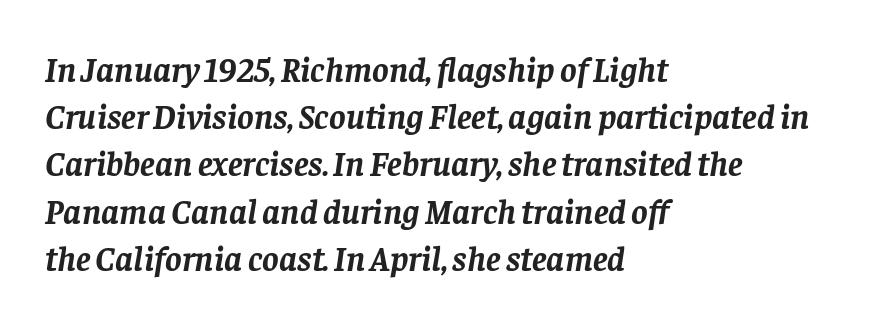
The image shows 35 px semibold serif type, italic (leaning right); set left-aligned, normal line spacing (1.35x), normal letter spacing, not underlined; low stroke contrast and a large x-height.
